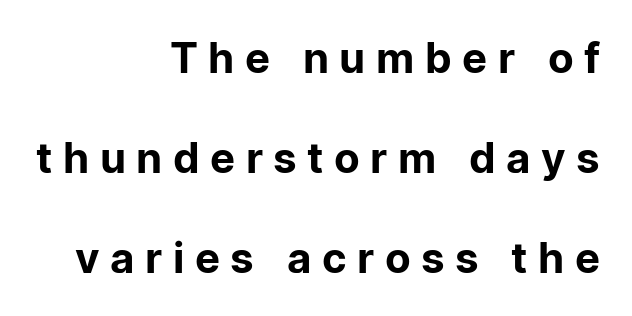
{"serif": "no", "italic": "no", "bold": "no", "weight": "regular", "width": "normal", "stroke_contrast": "low", "x_height": "medium", "monospaced": "no", "underline": "no", "align": "right", "line_spacing": "loose", "line_spacing_ratio": 2.38, "letter_spacing": "wide", "letter_spacing_em": 0.25, "glyph_px": 42}
